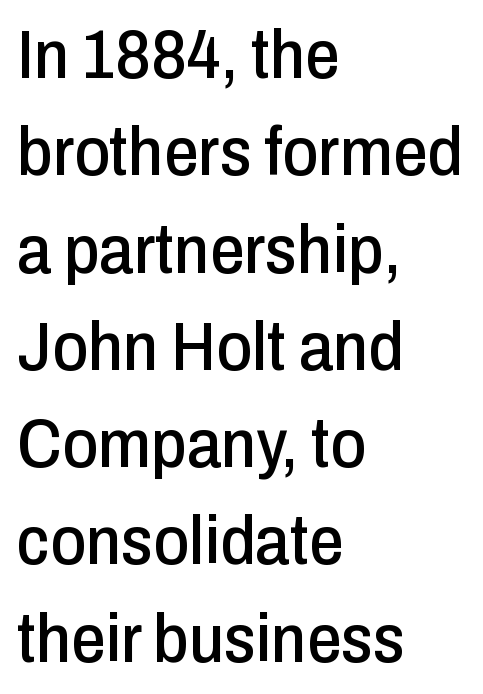
{"serif": "no", "italic": "no", "width": "condensed", "stroke_contrast": "low", "x_height": "medium", "monospaced": "no", "underline": "no", "align": "left", "line_spacing": "normal", "line_spacing_ratio": 1.41, "letter_spacing": "normal", "letter_spacing_em": 0.0, "glyph_px": 69}
